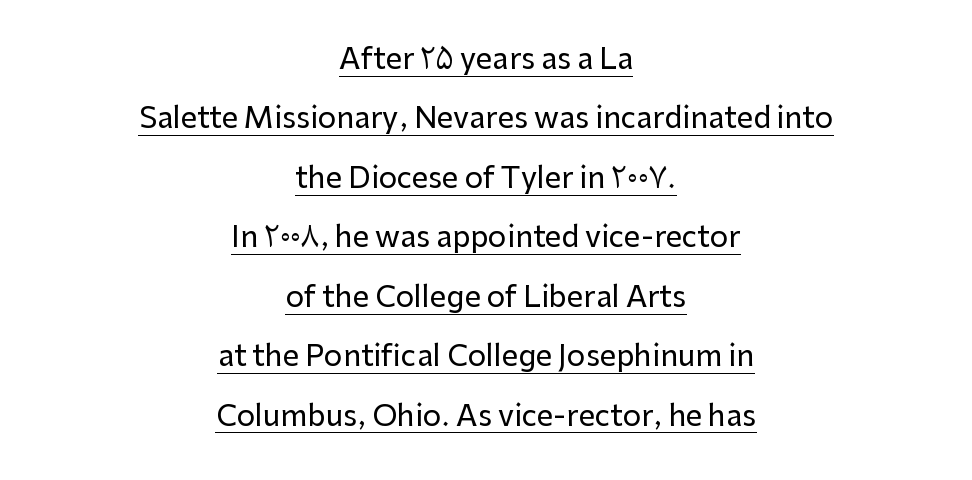
The image shows 29 px sans-serif type, upright; set centered, loose line spacing (2.05x), normal letter spacing, underlined; low stroke contrast and a medium x-height.
